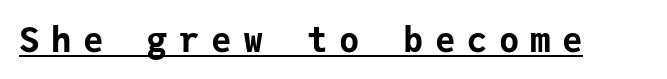
The rendering inserts visible extra space after every character. This sample uses an upright cut, with every glyph sitting square on the baseline. Check where the strokes stop: nothing finishes them off — pure sans. Spacing verdict: monospaced, one width for all characters. This is heavy type, rendered in bold.
